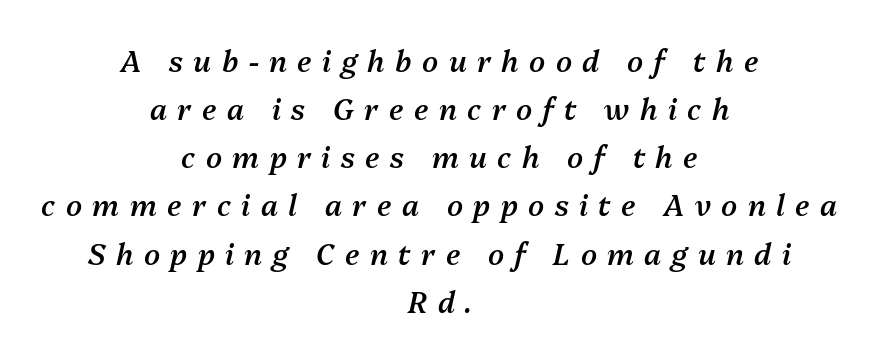
{"italic": "yes", "lean": "right", "slant_degrees": 13, "bold": "semi", "weight": "semibold", "width": "normal", "stroke_contrast": "medium", "x_height": "medium", "monospaced": "no", "underline": "no", "align": "center", "line_spacing": "normal", "line_spacing_ratio": 1.66, "letter_spacing": "wide", "letter_spacing_em": 0.36, "glyph_px": 29}
